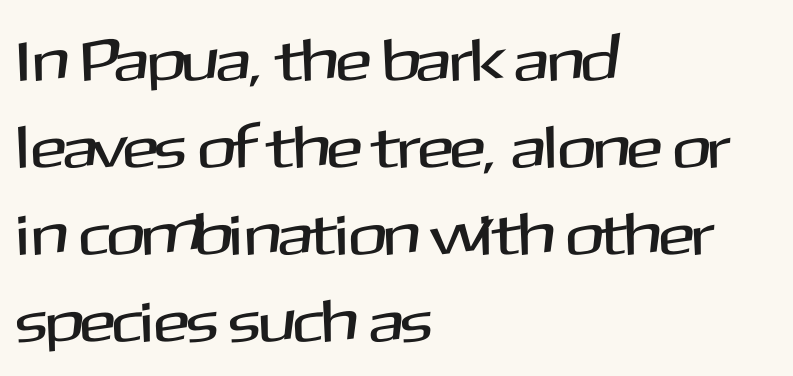
Varying glyph widths throughout — classic text-font behaviour. No italicization has been applied; the sample stays upright. Each line starts at the same left margin while the right side varies. Lines of text with bare space underneath. Look at the bottom of the vertical strokes: they stop flat, with no serifs. Line spacing here is normal.
